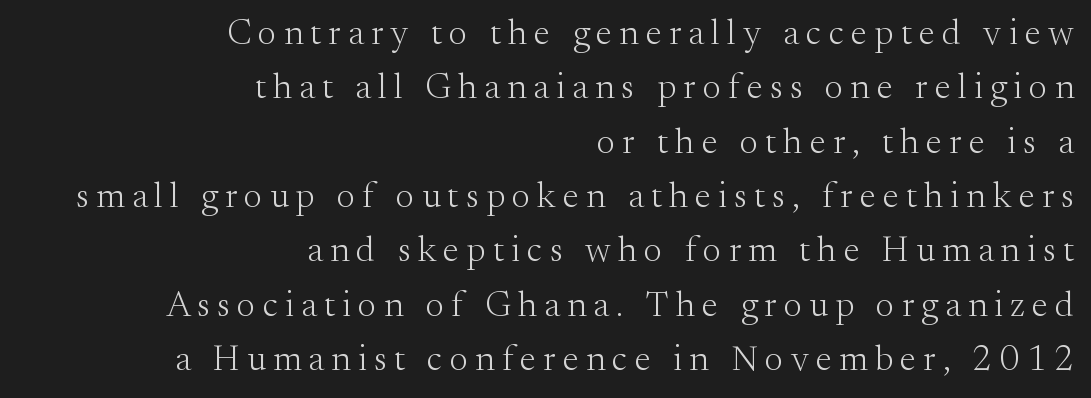
{"serif": "yes", "italic": "no", "bold": "no", "weight": "light", "width": "normal", "stroke_contrast": "medium", "x_height": "small", "monospaced": "no", "underline": "no", "align": "right", "line_spacing": "normal", "line_spacing_ratio": 1.51, "letter_spacing": "wide", "letter_spacing_em": 0.2, "glyph_px": 36}
